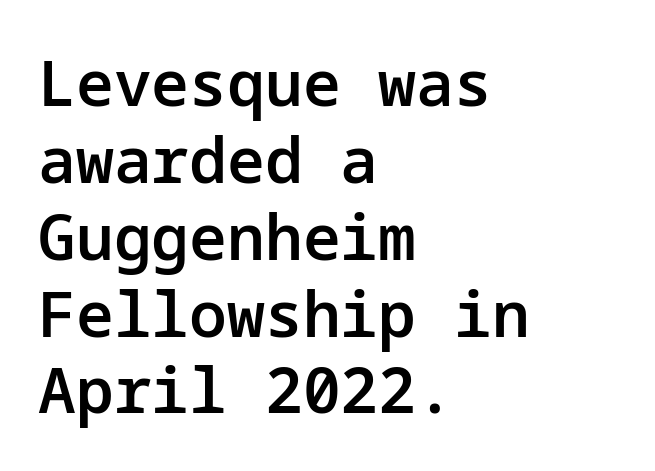
{"serif": "no", "italic": "no", "bold": "semi", "weight": "semibold", "width": "normal", "stroke_contrast": "low", "x_height": "medium", "underline": "no", "align": "left", "line_spacing_ratio": 1.22, "letter_spacing": "normal", "letter_spacing_em": 0.0, "glyph_px": 63}
